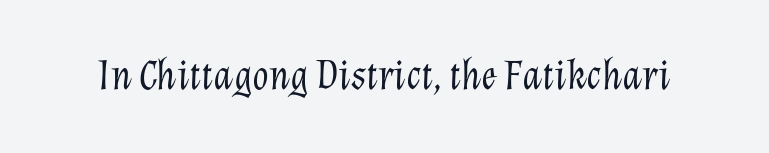
Ink coverage per letter is moderate at most. Observe the ordinary spacing: letters are neighbours, not strangers. Varying glyph widths throughout — classic text-font behaviour. The space directly below the letters is spotless. There's an unmistakable incline to the writing here.
